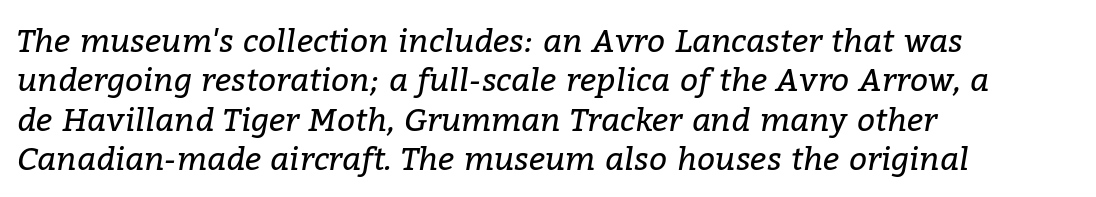
{"serif": "yes", "italic": "yes", "lean": "right", "slant_degrees": 9, "bold": "no", "weight": "regular", "width": "normal", "stroke_contrast": "low", "x_height": "medium", "monospaced": "no", "underline": "no", "align": "left", "line_spacing_ratio": 1.23, "letter_spacing": "normal", "letter_spacing_em": 0.0, "glyph_px": 32}
